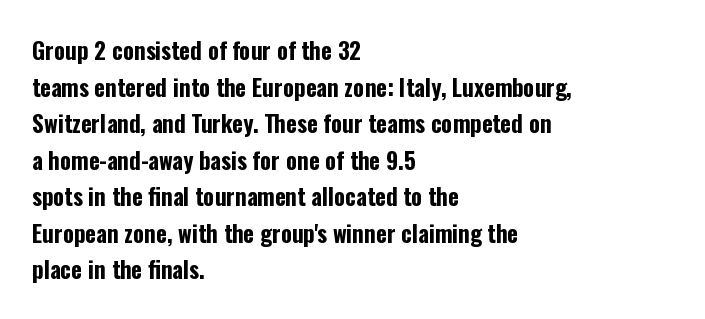
Q: Is the text bold? A: Yes.
Q: Is the text italic (slanted)? A: No, it is upright.
Q: Is the text underlined? A: No.
Q: How is the paragraph aligned? A: Left-aligned.
Q: Is the spacing between letters normal or unusually wide? A: Normal.
Q: Is the spacing between lines tight, normal or loose? A: Normal.
